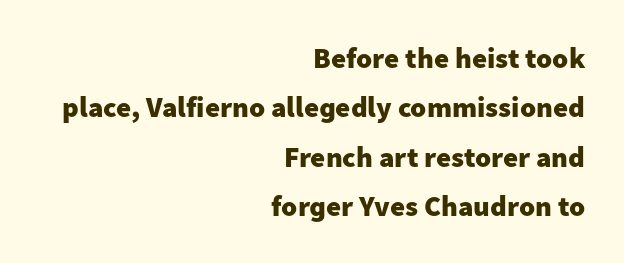
{"serif": "no", "italic": "no", "bold": "yes", "weight": "heavy", "width": "normal", "stroke_contrast": "low", "x_height": "medium", "monospaced": "no", "underline": "no", "align": "right", "line_spacing": "normal", "line_spacing_ratio": 1.7, "letter_spacing": "normal", "letter_spacing_em": 0.0, "glyph_px": 29}
